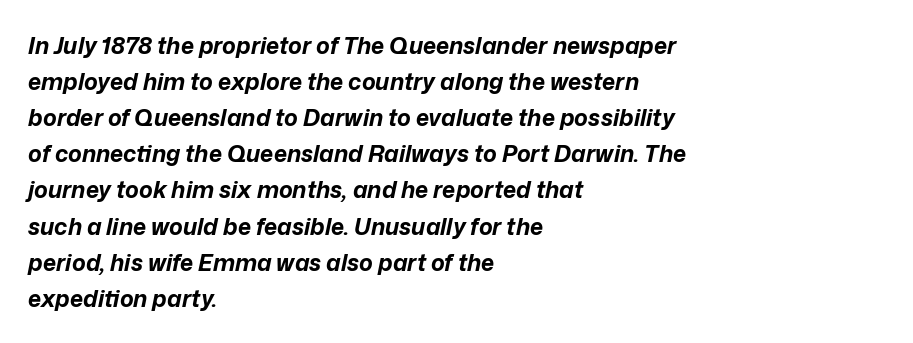
{"italic": "yes", "lean": "right", "slant_degrees": 12, "bold": "yes", "underline": "no", "align": "left", "line_spacing": "normal", "line_spacing_ratio": 1.57, "letter_spacing": "normal", "letter_spacing_em": 0.0, "glyph_px": 23}
